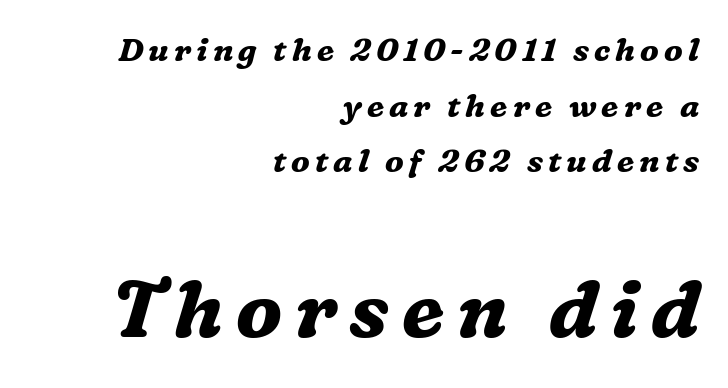
Q: Is the text bold? A: Yes.
Q: Is the text italic (slanted)? A: Yes, it leans right by about 16 degrees.
Q: Is the typeface a serif or a sans-serif typeface? A: Serif.
Q: Is the text underlined? A: No.
Q: How is the paragraph aligned? A: Right-aligned.
Q: Which block of text is set in a larger size, the first (top) or the second (bottom)? A: The second (bottom) one.
Q: Width (condensed, normal, or wide)? A: Normal.
Q: Stroke contrast? A: Medium.
Q: x-height? A: Medium.
Q: Monospaced? A: No.
